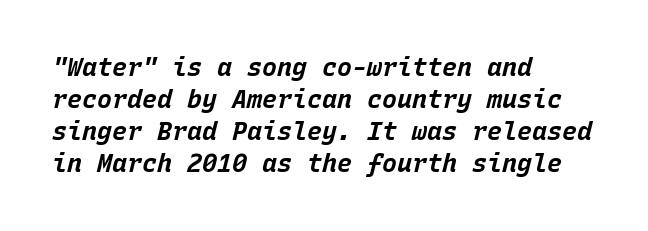
The gaps between neighbouring characters are ordinary and unremarkable. The lines in this sample share a left origin and differ only in where they stop. The whole block is typeset with a tilt. The rendering uses a bold face; every stroke is thick and dark. Anything drawn beneath the words? Only blank space. Leading matches the norm, producing a regular column.
